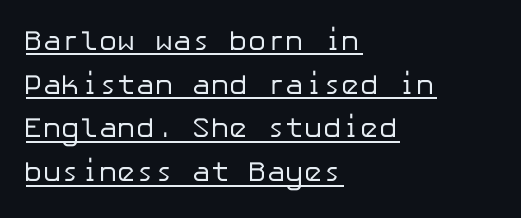
{"serif": "no", "italic": "no", "bold": "no", "weight": "regular", "width": "normal", "stroke_contrast": "low", "x_height": "medium", "underline": "yes", "align": "left", "line_spacing": "normal", "line_spacing_ratio": 1.56, "letter_spacing": "normal", "letter_spacing_em": 0.0, "glyph_px": 28}
